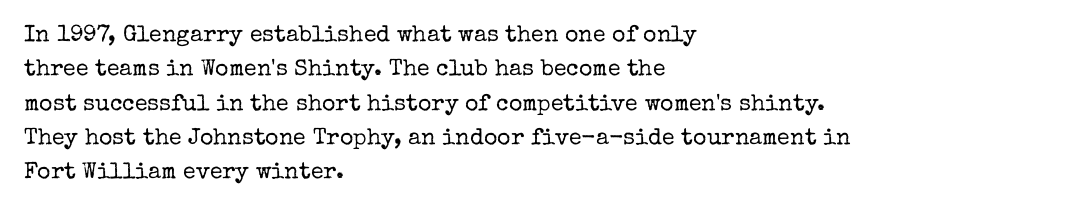
The vertical gap from one line to the next is medium. These lines were composed using upright roman letters. Horizontal alignment here is leftward, the default for most running prose. The gaps between neighbouring characters are ordinary and unremarkable. Weight: regular or lighter.
